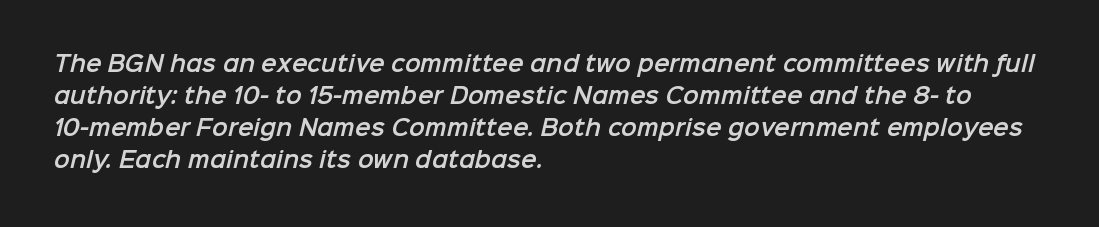
The image shows 21 px text type; set left-aligned, normal line spacing (1.53x), normal letter spacing, not underlined.
